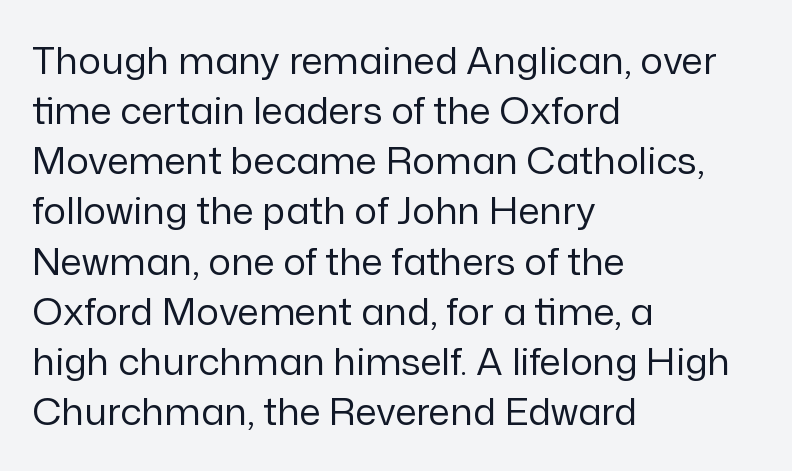
The image shows 38 px regular-weight sans-serif type, upright; set left-aligned, normal line spacing (1.32x), normal letter spacing, not underlined; low stroke contrast and a medium x-height.
